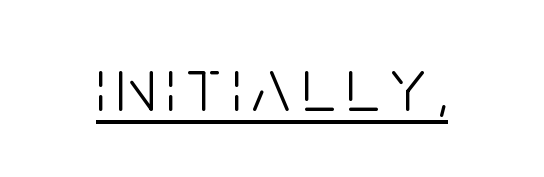
A typesetter would label this face a sans. The letters stand upright; this is a roman face. Has an underline been added? It has. Stems here are at most as thick as an everyday book face. Here the designer chose a conventional face with non-uniform glyph widths.
